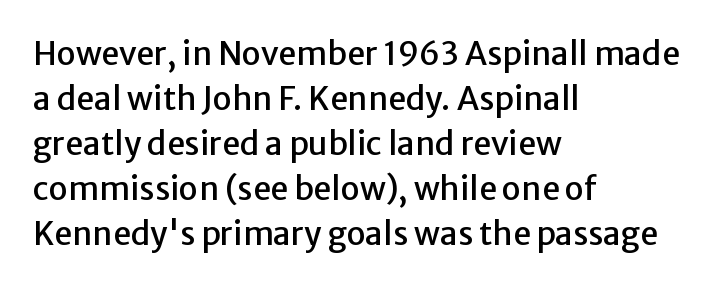
A typesetter would mark this as roman, not italic. Line starts are locked; line ends wander. Nope, no serifs anywhere on these letters. Beneath every word, the page is bare.
